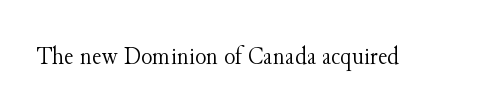
A roman cut, with each character standing at attention. Decoration check: the copy has no underline. The gaps between neighbouring characters are ordinary and unremarkable. Bold? No — there's no thickening of the strokes.
